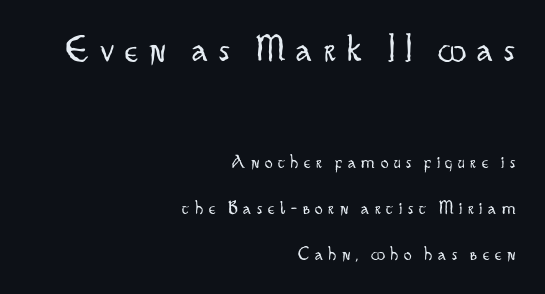
The image shows 38 px light, condensed sans-serif type, upright; set right-aligned, loose line spacing (2.41x), unusually wide letter spacing (+0.3 em), not underlined; the first (top) block is 2.0x larger; low stroke contrast and a small x-height.
